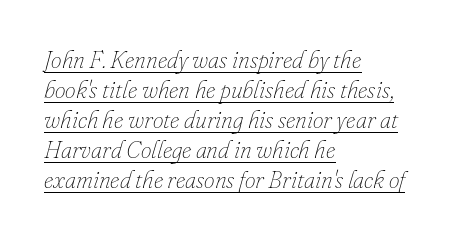
The image shows 24 px text type, italic (leaning right); set left-aligned, normal line spacing (1.25x), normal letter spacing, underlined.
